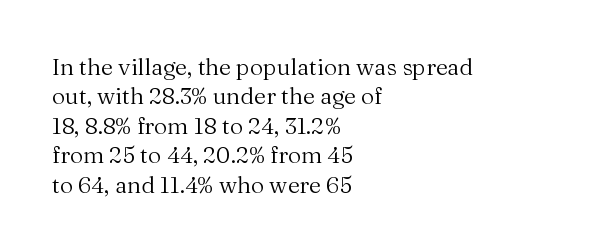
Q: Is the text bold? A: No.
Q: Is the text italic (slanted)? A: No, it is upright.
Q: Is the text underlined? A: No.
Q: How is the paragraph aligned? A: Left-aligned.
Q: Is the spacing between letters normal or unusually wide? A: Normal.
Q: Is the spacing between lines tight, normal or loose? A: Normal.
